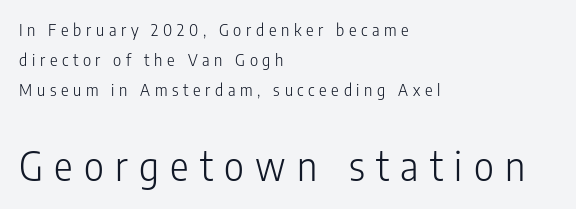
{"serif": "no", "italic": "no", "bold": "no", "weight": "light", "width": "condensed", "stroke_contrast": "low", "x_height": "medium", "monospaced": "no", "underline": "no", "align": "left", "line_spacing_ratio": 1.87, "letter_spacing": "wide", "letter_spacing_em": 0.29, "larger_block": "second", "size_ratio": 2.44, "glyph_px": 39}
